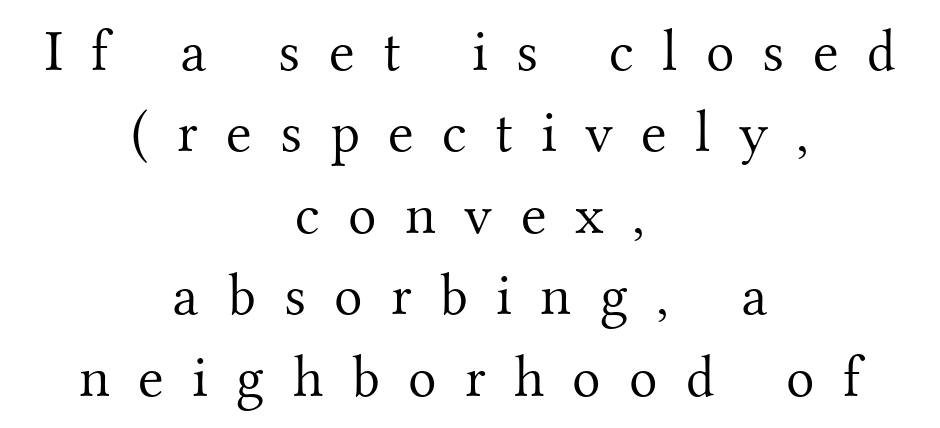
{"serif": "yes", "italic": "no", "bold": "no", "weight": "light", "width": "normal", "stroke_contrast": "medium", "x_height": "small", "monospaced": "no", "underline": "no", "align": "center", "line_spacing": "normal", "line_spacing_ratio": 1.38, "letter_spacing": "wide", "letter_spacing_em": 0.48, "glyph_px": 59}
